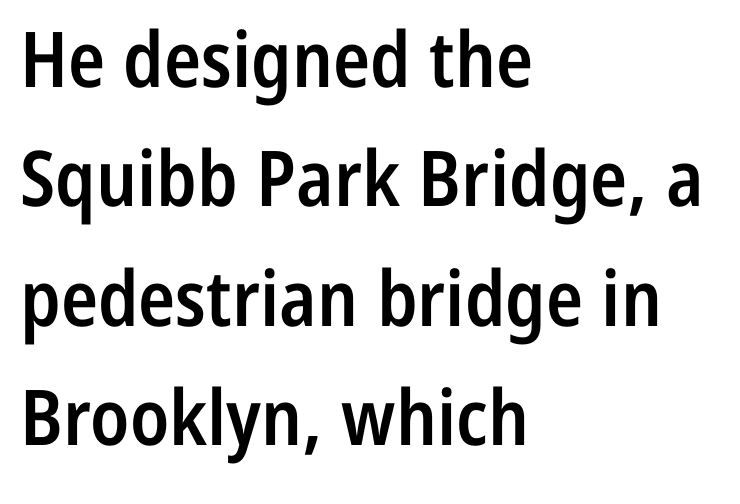
Weight: semibold (demi). In terms of leading, this rendering sits right in the middle. Each line starts at the same left margin while the right side varies. Spacing verdict: proportional, widths tailored to each character.
